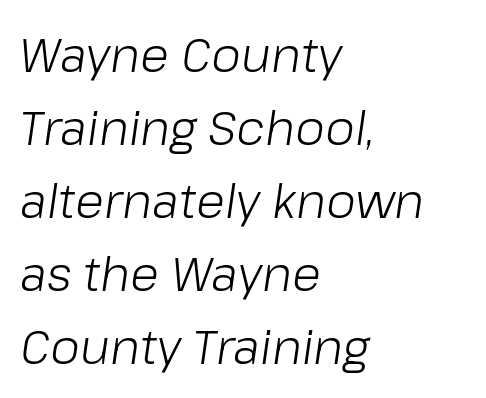
The image shows 48 px light type, italic (leaning right); set left-aligned, normal line spacing (1.52x), normal letter spacing, not underlined; low stroke contrast and a medium x-height.
